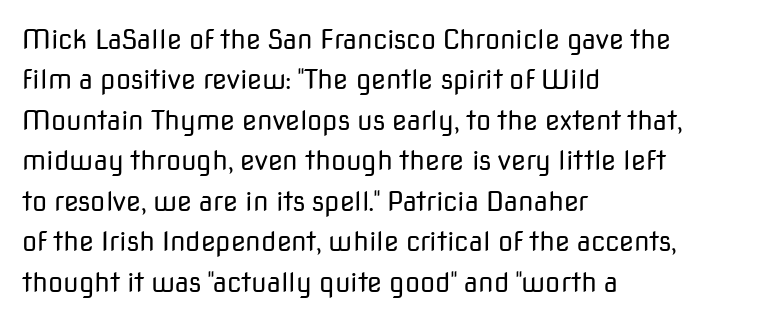
The passage shown stacks its lines at a standard gap. Students, note that the glyphs here touch the page at normal intervals. This reads as an unemphasized weight, regular at the heaviest. Typeset ragged right — the left edge is the straight one. No italicization has been applied; the sample stays upright.
